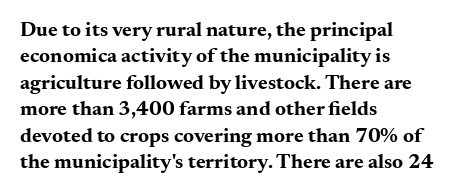
{"italic": "no", "bold": "yes", "underline": "no", "align": "left", "line_spacing": "normal", "line_spacing_ratio": 1.26, "letter_spacing": "normal", "letter_spacing_em": 0.0, "glyph_px": 21}
